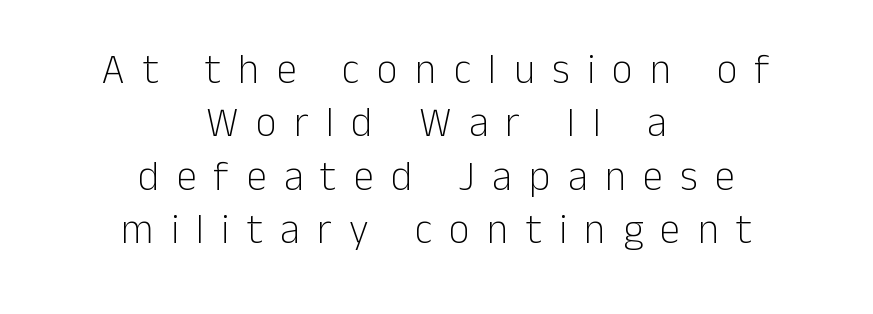
Ordinary non-slanted type is in use. Reading down the block, each line starts at a different indent, mirrored at its end. Caption: expanded tracking, letters set apart. Classification — sans serif. Only glyphs here, with clear space below each row.
